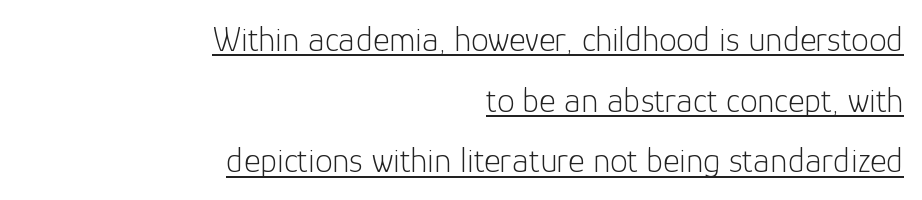
{"serif": "no", "italic": "no", "bold": "no", "weight": "light", "width": "normal", "stroke_contrast": "low", "x_height": "medium", "monospaced": "no", "underline": "yes", "align": "right", "line_spacing_ratio": 1.73, "letter_spacing": "normal", "letter_spacing_em": 0.0, "glyph_px": 35}
